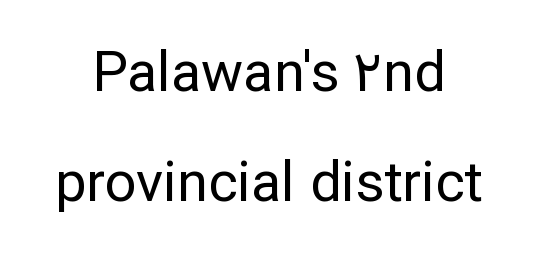
The image shows 56 px regular-weight sans-serif type, upright; set loose line spacing (1.96x), normal letter spacing, not underlined; low stroke contrast and a medium x-height.
